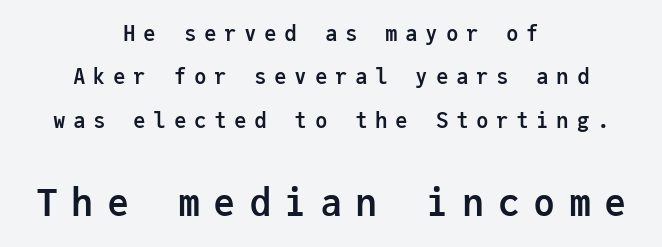
Here the designer chose a console-style face with uniform glyph widths. Regarding leading, the lines here are spaced well apart. Does the type have serifs? No, each stem ends abruptly. The space beneath each line is pristine and unruled. A student would notice the bottom passage is typeset larger than what precedes it. Where is the straight margin? There isn't one; the lines are centered.
